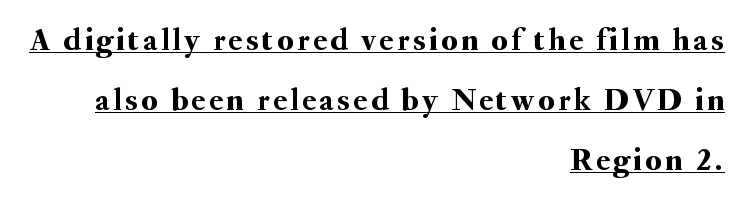
{"serif": "yes", "italic": "no", "width": "normal", "stroke_contrast": "medium", "x_height": "small", "monospaced": "no", "underline": "yes", "align": "right", "line_spacing_ratio": 1.87, "glyph_px": 32}
